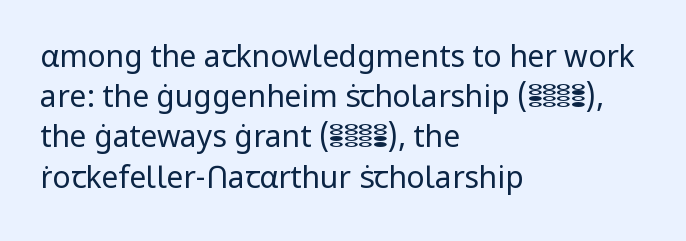
{"serif": "no", "italic": "no", "bold": "no", "weight": "regular", "width": "normal", "stroke_contrast": "low", "x_height": "medium", "monospaced": "no", "underline": "no", "align": "left", "line_spacing": "normal", "line_spacing_ratio": 1.34, "letter_spacing": "normal", "letter_spacing_em": 0.0, "glyph_px": 30}
